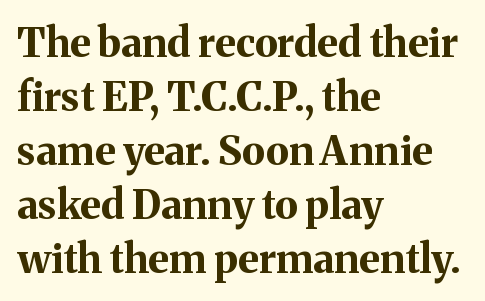
{"serif": "yes", "italic": "no", "bold": "yes", "weight": "bold", "width": "normal", "stroke_contrast": "medium", "x_height": "medium", "monospaced": "no", "underline": "no", "align": "left", "line_spacing": "normal", "line_spacing_ratio": 1.35, "letter_spacing": "normal", "letter_spacing_em": 0.0, "glyph_px": 40}
